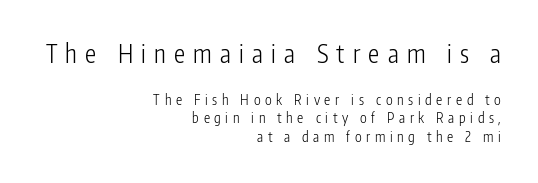
{"italic": "no", "bold": "no", "underline": "no", "align": "right", "line_spacing": "normal", "line_spacing_ratio": 1.32, "letter_spacing": "wide", "letter_spacing_em": 0.33, "larger_block": "first", "size_ratio": 1.79, "glyph_px": 25}
